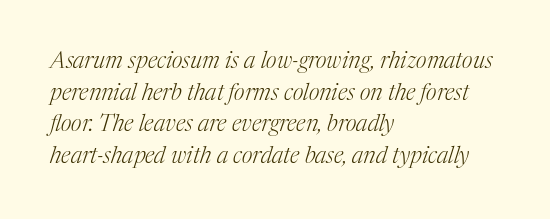
{"italic": "yes", "lean": "right", "slant_degrees": 17, "bold": "no", "underline": "no", "align": "left", "line_spacing": "normal", "line_spacing_ratio": 1.37, "letter_spacing": "normal", "letter_spacing_em": 0.0, "glyph_px": 23}
